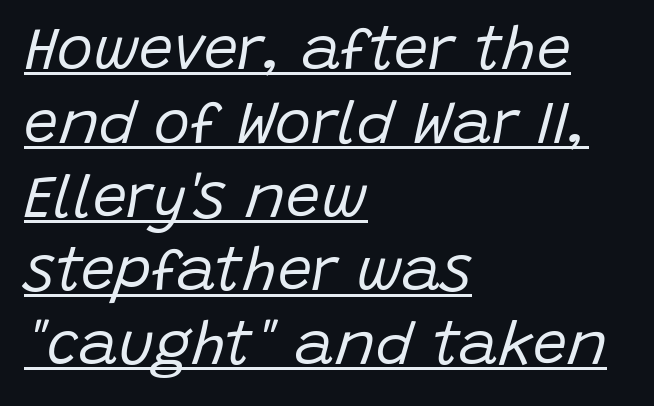
Q: Is the text bold? A: No.
Q: Is the text italic (slanted)? A: Yes, it leans right by about 15 degrees.
Q: Is the text underlined? A: Yes.
Q: How is the paragraph aligned? A: Left-aligned.
Q: Is the spacing between letters normal or unusually wide? A: Normal.
Q: Width (condensed, normal, or wide)? A: Normal.
Q: Stroke contrast? A: Low.
Q: x-height? A: Large.
Q: Monospaced? A: No.
